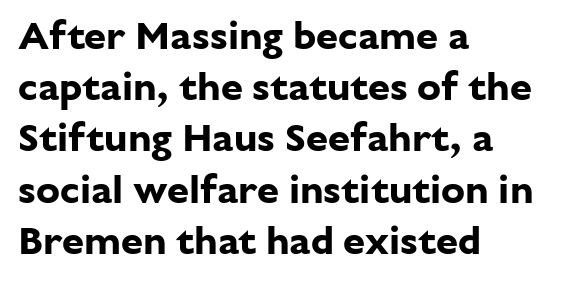
{"serif": "no", "italic": "no", "bold": "yes", "weight": "bold", "width": "normal", "stroke_contrast": "low", "x_height": "medium", "monospaced": "no", "underline": "no", "align": "left", "line_spacing": "normal", "line_spacing_ratio": 1.28, "letter_spacing": "normal", "letter_spacing_em": 0.0, "glyph_px": 40}
